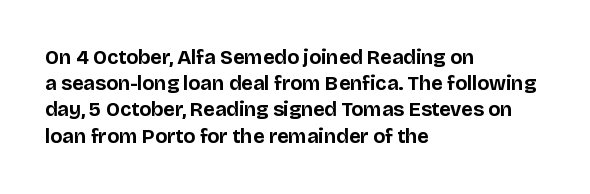
{"italic": "no", "bold": "yes", "underline": "no", "align": "left", "line_spacing": "normal", "line_spacing_ratio": 1.31, "letter_spacing": "normal", "letter_spacing_em": 0.0, "glyph_px": 20}
